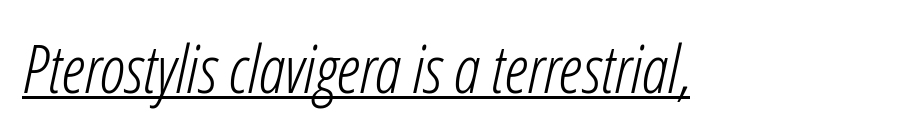
The image shows 66 px light, condensed type, italic (leaning right); set normal letter spacing, underlined; low stroke contrast and a medium x-height.
